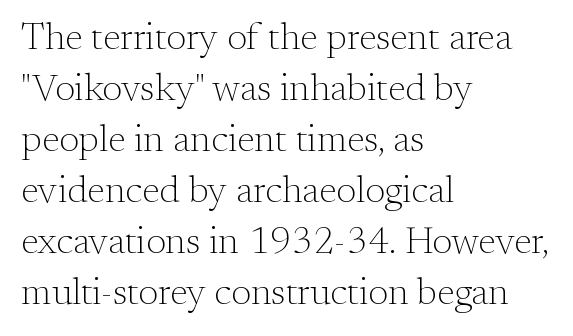
The letterforms sit shoulder to shoulder at normal distance. The font sits on the lighter half of the weight spectrum, regular included. Posture: upright roman. In terms of letterform style, serifs are clearly present.
